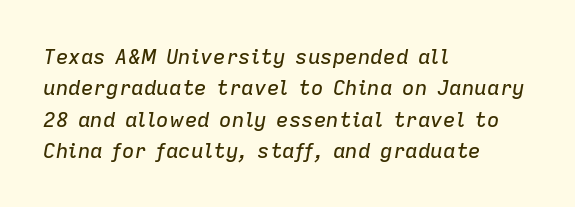
Q: Is the text italic (slanted)? A: Yes, it leans right by about 9 degrees.
Q: Is the text underlined? A: No.
Q: How is the paragraph aligned? A: Left-aligned.
Q: Is the spacing between letters normal or unusually wide? A: Normal.
Q: Is the spacing between lines tight, normal or loose? A: Normal.
